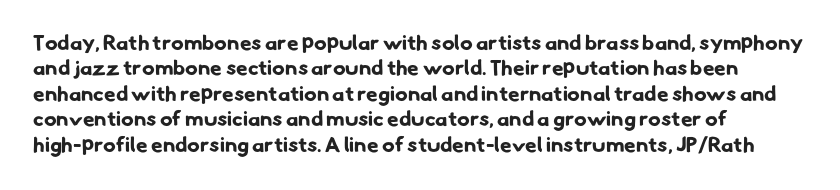
The image shows 21 px bold type; set left-aligned, line spacing 1.21x, normal letter spacing, not underlined.
